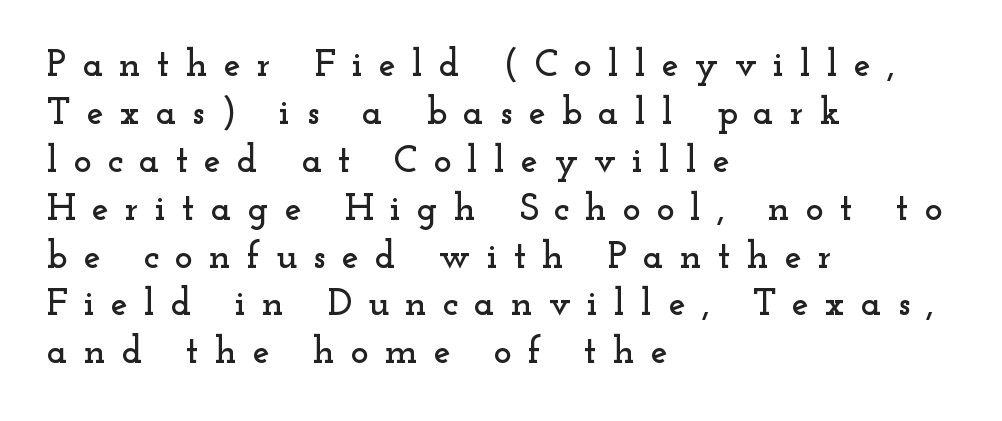
Normally led — the rows are evenly, conventionally spaced. Yep, those are serifs on the letters. Spacing between characters has been opened up far beyond the box default. Notice how the stems are strictly vertical — no italics here. These lines are rendered in a variable-pitch font. Plain, unruled lines of type.
